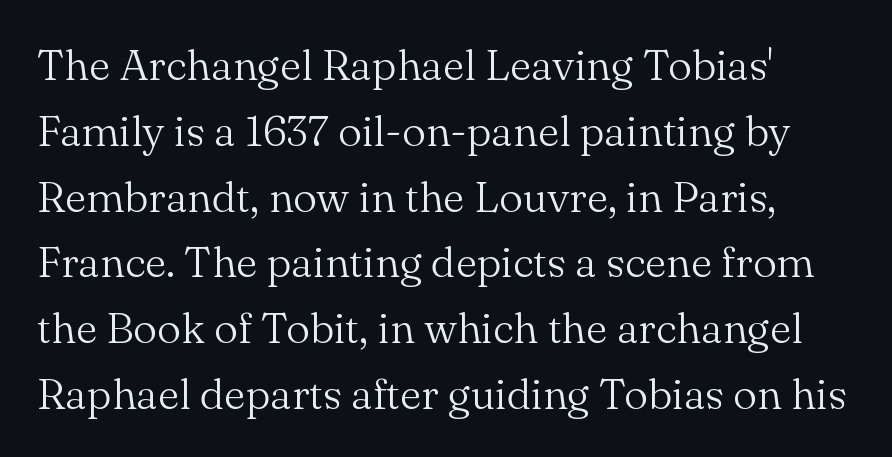
{"serif": "yes", "italic": "no", "bold": "no", "weight": "light", "width": "normal", "stroke_contrast": "medium", "x_height": "small", "monospaced": "no", "underline": "no", "align": "left", "line_spacing": "normal", "line_spacing_ratio": 1.53, "letter_spacing": "normal", "letter_spacing_em": 0.0, "glyph_px": 43}
